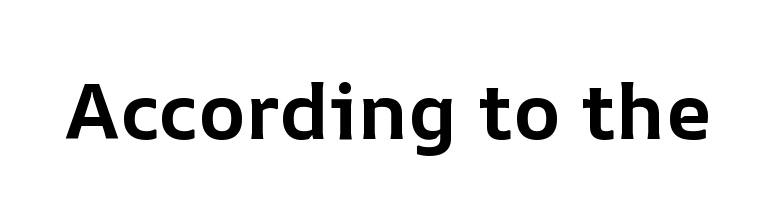
Between one letter and the next there's only the usual sliver of space. Type without underlining. The rendering uses a bold face; every stroke is thick and dark. Think of a printed novel: that variable character pitch is what you see here. This is the regular roman posture of the typeface.
